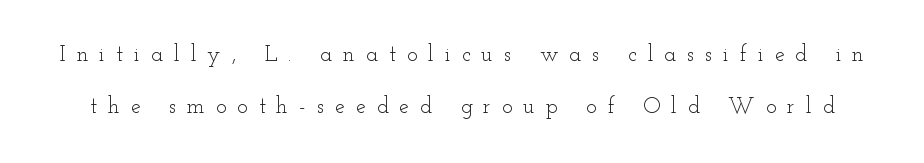
{"italic": "no", "bold": "no", "underline": "no", "line_spacing": "loose", "line_spacing_ratio": 2.35, "letter_spacing": "wide", "letter_spacing_em": 0.5, "glyph_px": 22}
